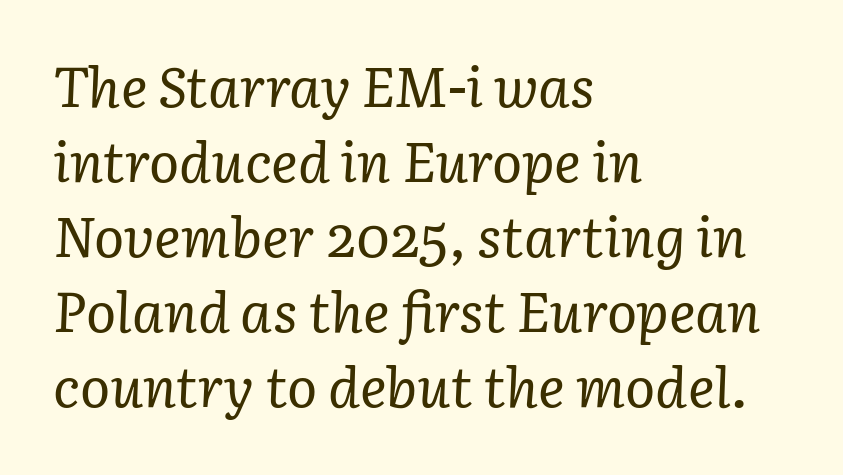
The image shows 56 px regular-weight serif type, italic (leaning right); set left-aligned, normal line spacing (1.34x), normal letter spacing, not underlined; low stroke contrast and a medium x-height.
